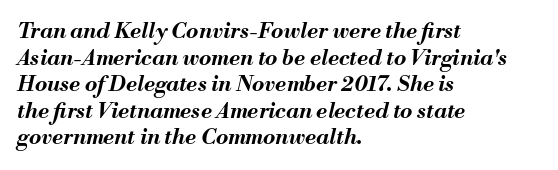
{"italic": "yes", "lean": "right", "slant_degrees": 13, "bold": "yes", "underline": "no", "align": "left", "line_spacing_ratio": 1.21, "letter_spacing": "normal", "letter_spacing_em": 0.0, "glyph_px": 22}
